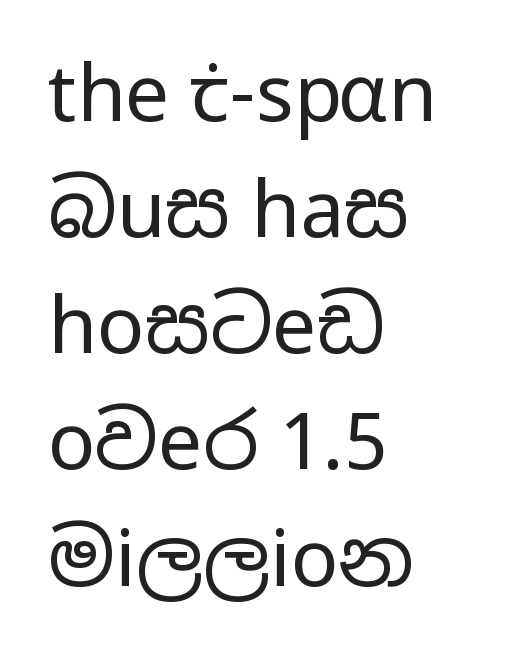
Q: Is the text bold? A: No.
Q: Is the text italic (slanted)? A: No, it is upright.
Q: Is the typeface a serif or a sans-serif typeface? A: Sans-serif.
Q: Is the text underlined? A: No.
Q: How is the paragraph aligned? A: Left-aligned.
Q: Is the spacing between letters normal or unusually wide? A: Normal.
Q: Is the spacing between lines tight, normal or loose? A: Normal.
Q: Width (condensed, normal, or wide)? A: Wide.
Q: Stroke contrast? A: Low.
Q: x-height? A: Medium.
Q: Monospaced? A: No.
